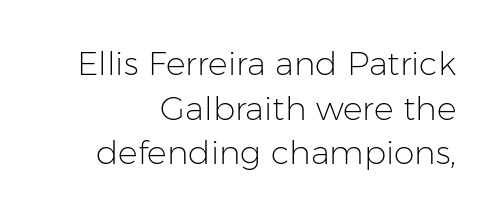
Q: Is the text bold? A: No.
Q: Is the text italic (slanted)? A: No, it is upright.
Q: Is the typeface a serif or a sans-serif typeface? A: Sans-serif.
Q: Is the text underlined? A: No.
Q: How is the paragraph aligned? A: Right-aligned.
Q: Is the spacing between letters normal or unusually wide? A: Normal.
Q: Is the spacing between lines tight, normal or loose? A: Normal.
Q: Width (condensed, normal, or wide)? A: Normal.
Q: Stroke contrast? A: Low.
Q: x-height? A: Medium.
Q: Monospaced? A: No.
